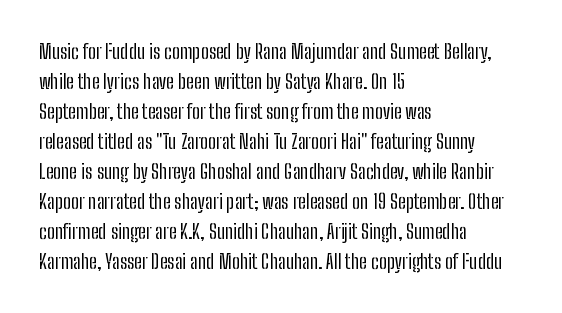
The image shows 20 px text type, upright; set left-aligned, normal line spacing (1.5x), normal letter spacing, not underlined.
